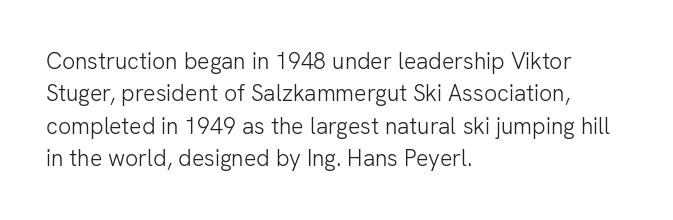
Q: Is the text bold? A: No.
Q: Is the text italic (slanted)? A: No, it is upright.
Q: Is the text underlined? A: No.
Q: How is the paragraph aligned? A: Left-aligned.
Q: Is the spacing between letters normal or unusually wide? A: Normal.
Q: Is the spacing between lines tight, normal or loose? A: Normal.
